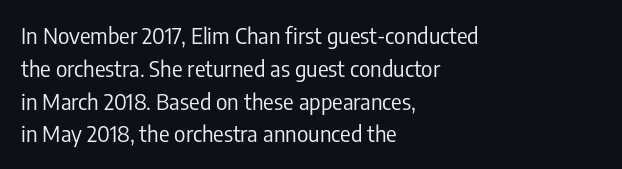
Descender tails drop into unmarked territory. Vertically, the passage feels balanced, rows spaced as you'd expect. The typesetter chose a ragged-right arrangement here. The typography opts for an upright posture over an oblique one. The rendering keeps characters at their native spacing. Stroke mass is kept to a normal reading level or below.
